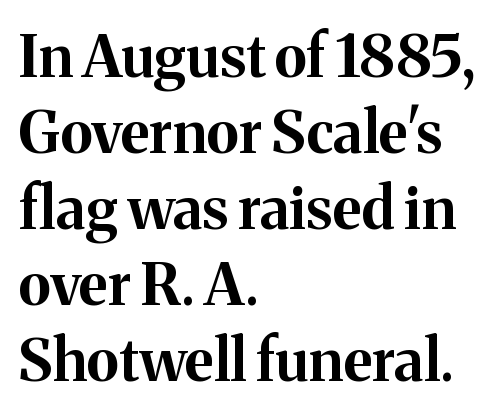
Q: Is the text bold? A: Yes.
Q: Is the text italic (slanted)? A: No, it is upright.
Q: Is the typeface a serif or a sans-serif typeface? A: Serif.
Q: Is the text underlined? A: No.
Q: How is the paragraph aligned? A: Left-aligned.
Q: Is the spacing between letters normal or unusually wide? A: Normal.
Q: Is the spacing between lines tight, normal or loose? A: Normal.
Q: Width (condensed, normal, or wide)? A: Normal.
Q: Stroke contrast? A: Medium.
Q: x-height? A: Medium.
Q: Monospaced? A: No.
